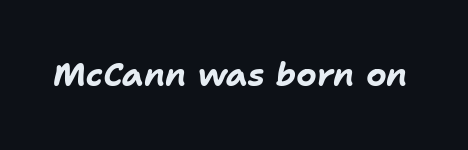
What weight is shown? A full bold with thick strokes. Here the designer chose a conventional face with non-uniform glyph widths. The gaps between neighbouring characters are ordinary and unremarkable. Is the type slanted? Yes — the strokes lean at a clear angle.
